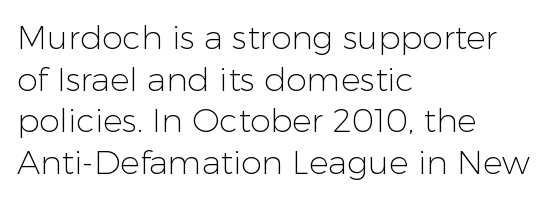
Q: Is the text bold? A: No.
Q: Is the text italic (slanted)? A: No, it is upright.
Q: Is the typeface a serif or a sans-serif typeface? A: Sans-serif.
Q: Is the text underlined? A: No.
Q: How is the paragraph aligned? A: Left-aligned.
Q: Is the spacing between letters normal or unusually wide? A: Normal.
Q: Is the spacing between lines tight, normal or loose? A: Normal.
Q: Width (condensed, normal, or wide)? A: Normal.
Q: Stroke contrast? A: Low.
Q: x-height? A: Medium.
Q: Monospaced? A: No.
